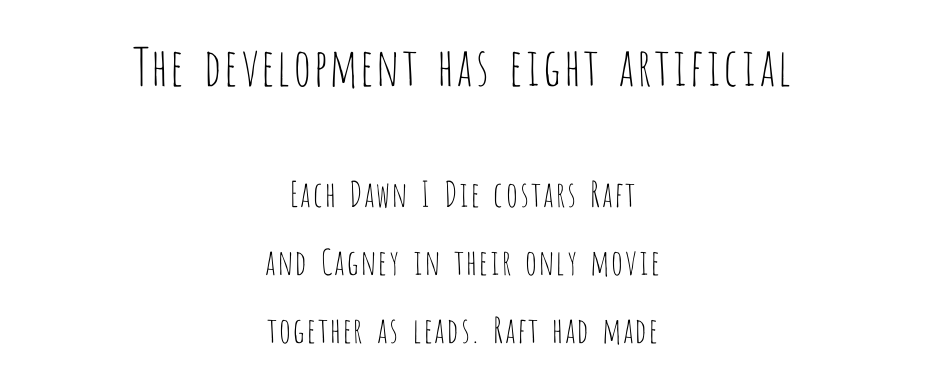
Q: Is the text bold? A: No.
Q: Is the text italic (slanted)? A: No, it is upright.
Q: Is the typeface a serif or a sans-serif typeface? A: Sans-serif.
Q: Is the text underlined? A: No.
Q: How is the paragraph aligned? A: Centered.
Q: Is the spacing between letters normal or unusually wide? A: Normal.
Q: Is the spacing between lines tight, normal or loose? A: Loose.
Q: Which block of text is set in a larger size, the first (top) or the second (bottom)? A: The first (top) one.
Q: Width (condensed, normal, or wide)? A: Condensed.
Q: Stroke contrast? A: Low.
Q: x-height? A: Large.
Q: Monospaced? A: No.
